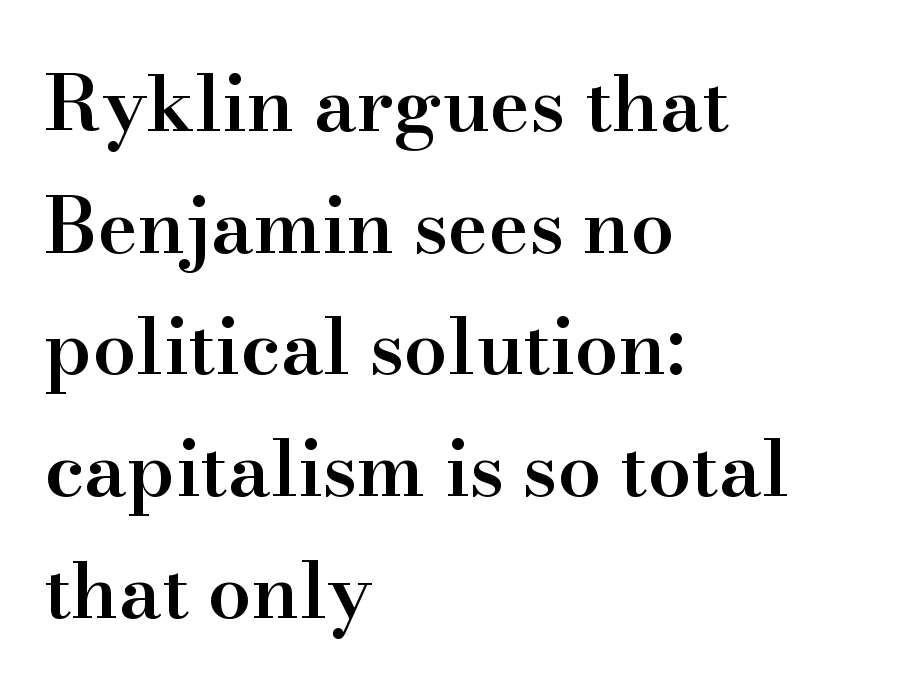
The image shows 77 px semibold serif type, upright; set left-aligned, normal line spacing (1.58x), normal letter spacing, not underlined; high stroke contrast and a small x-height.
